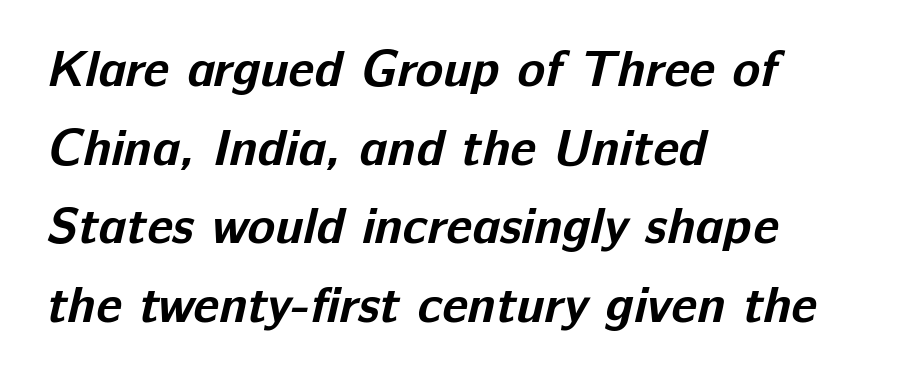
Q: Is the text bold? A: Yes.
Q: Is the typeface a serif or a sans-serif typeface? A: Sans-serif.
Q: Is the text underlined? A: No.
Q: How is the paragraph aligned? A: Left-aligned.
Q: Is the spacing between letters normal or unusually wide? A: Normal.
Q: Is the spacing between lines tight, normal or loose? A: Normal.
Q: Width (condensed, normal, or wide)? A: Normal.
Q: Stroke contrast? A: Low.
Q: x-height? A: Medium.
Q: Monospaced? A: No.
